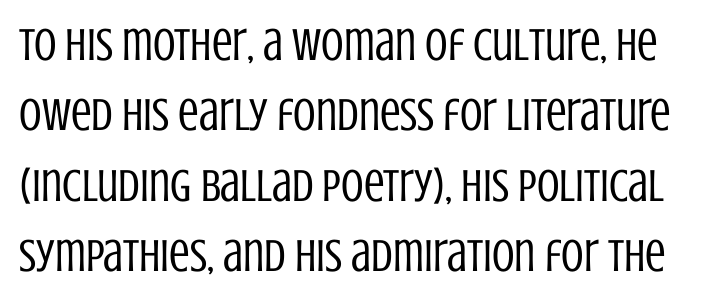
The image shows 46 px regular-weight, condensed sans-serif type, upright; set normal line spacing (1.53x), normal letter spacing, not underlined; low stroke contrast and a large x-height.
